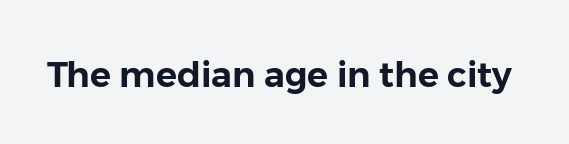
The image shows 35 px sans-serif type, upright; set normal letter spacing, not underlined; low stroke contrast and a medium x-height.
